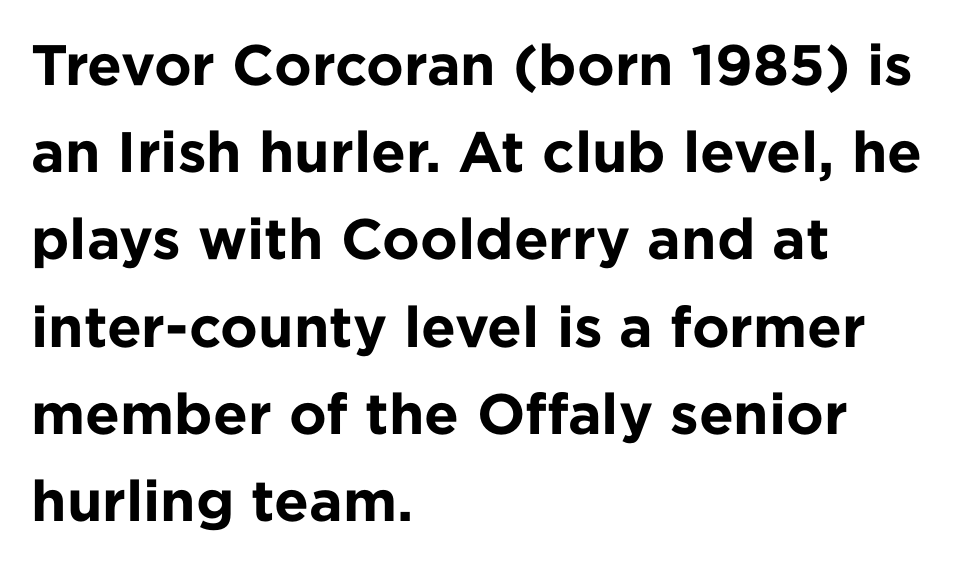
The glyphs have the mass of a bold cut. These lines are rendered in a variable-pitch font. Alignment: flush left. The rendering uses a moderate line-height, typical for paragraphs.
